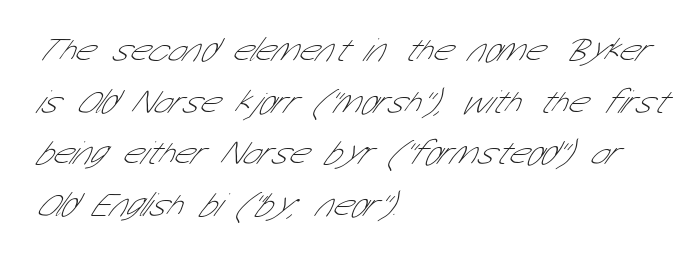
{"serif": "no", "bold": "no", "weight": "thin", "width": "condensed", "stroke_contrast": "low", "x_height": "medium", "monospaced": "no", "underline": "no", "align": "left", "line_spacing": "normal", "line_spacing_ratio": 1.52, "letter_spacing": "normal", "letter_spacing_em": 0.0, "glyph_px": 34}
